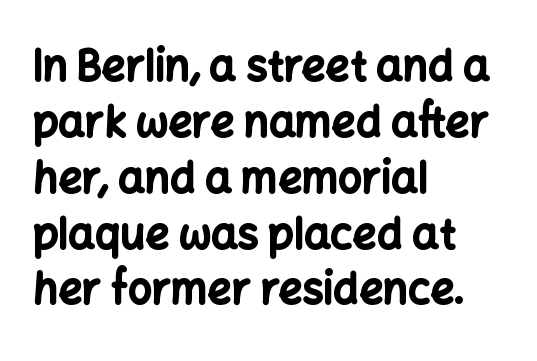
{"serif": "no", "italic": "no", "bold": "yes", "weight": "bold", "width": "normal", "stroke_contrast": "low", "x_height": "medium", "monospaced": "no", "underline": "no", "align": "left", "line_spacing": "normal", "line_spacing_ratio": 1.33, "letter_spacing": "normal", "letter_spacing_em": 0.0, "glyph_px": 42}
